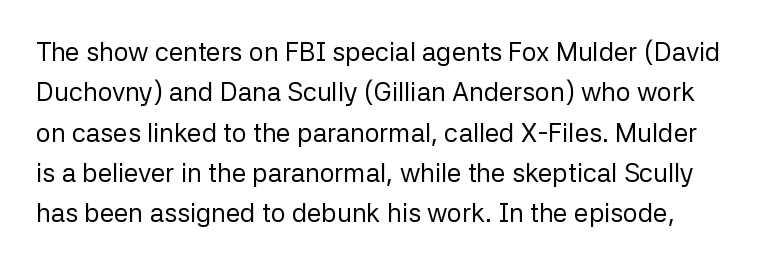
Q: Is the text bold? A: No.
Q: Is the text italic (slanted)? A: No, it is upright.
Q: Is the text underlined? A: No.
Q: Is the spacing between letters normal or unusually wide? A: Normal.
Q: Is the spacing between lines tight, normal or loose? A: Normal.
